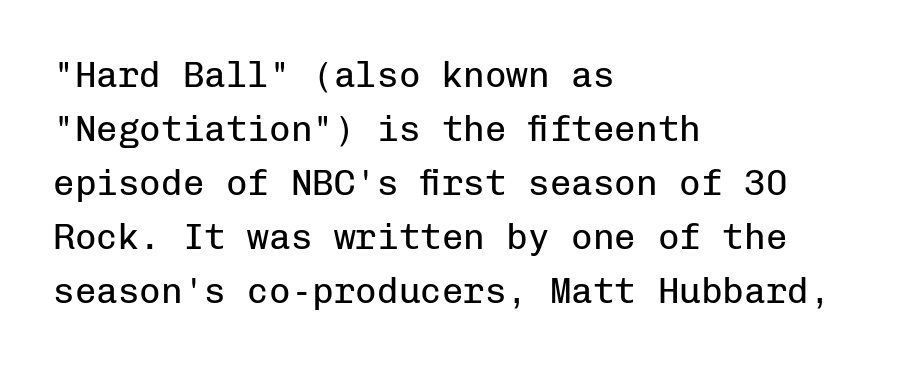
In terms of posture, this sample is upright. Tracking value appears to be zero — textbook default spacing. The letters march in equal steps, a hallmark of fixed-pitch type. Plain, unruled lines of type. Font category for this specimen: sans-serif. Whoever set this chose a conventional vertical rhythm.
